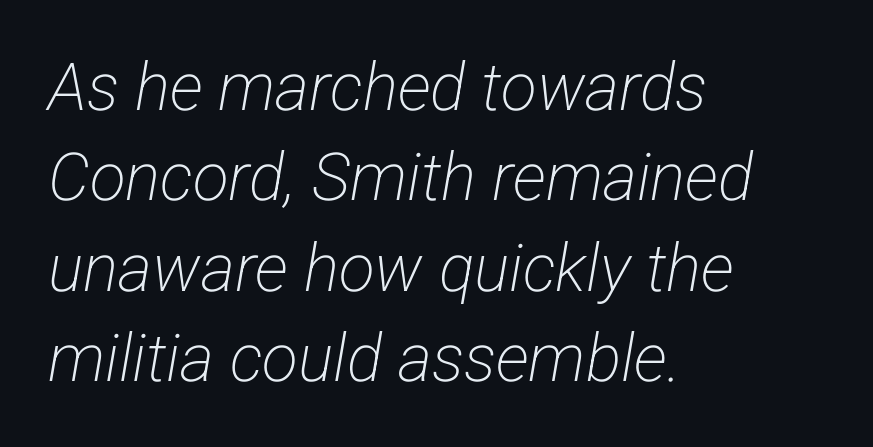
{"serif": "no", "bold": "no", "weight": "light", "width": "condensed", "stroke_contrast": "low", "x_height": "medium", "monospaced": "no", "underline": "no", "align": "left", "line_spacing": "normal", "line_spacing_ratio": 1.37, "letter_spacing": "normal", "letter_spacing_em": 0.0, "glyph_px": 66}
